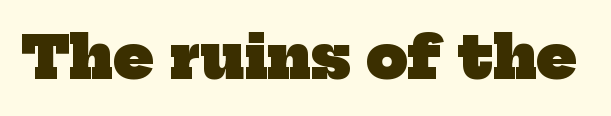
Q: Is the text bold? A: Yes.
Q: Is the typeface a serif or a sans-serif typeface? A: Serif.
Q: Is the text underlined? A: No.
Q: Is the spacing between letters normal or unusually wide? A: Normal.
Q: Width (condensed, normal, or wide)? A: Normal.
Q: Stroke contrast? A: Low.
Q: x-height? A: Medium.
Q: Monospaced? A: No.
